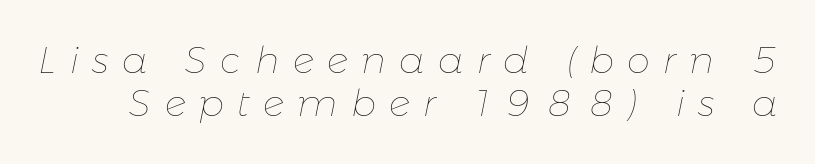
The space beneath each line is pristine and unruled. This is not heavy type; no bold has been used. This sample uses an oblique cut, with every glyph tilted off the vertical. A typesetter would call this proportional, since set widths differ per character.
